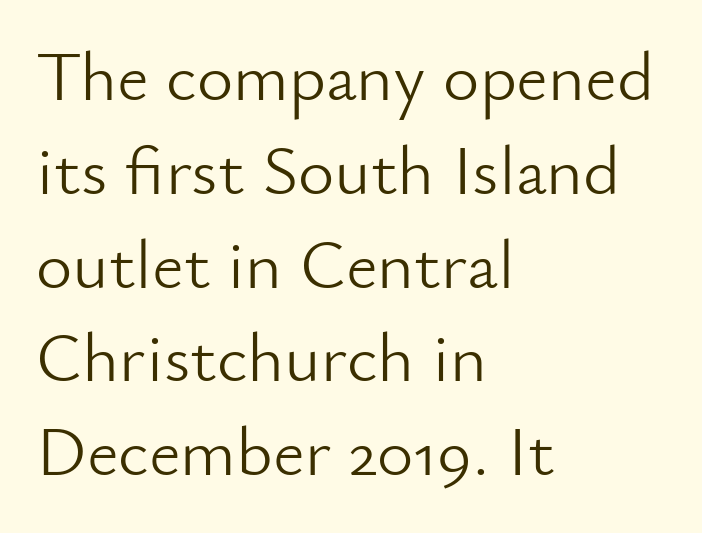
{"serif": "no", "italic": "no", "bold": "no", "weight": "light", "width": "normal", "stroke_contrast": "low", "x_height": "small", "monospaced": "no", "underline": "no", "align": "left", "line_spacing": "normal", "line_spacing_ratio": 1.34, "letter_spacing": "normal", "letter_spacing_em": 0.0, "glyph_px": 70}
